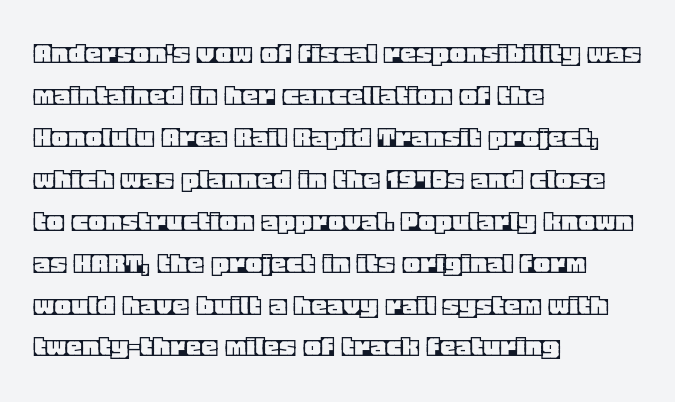
Q: Is the text italic (slanted)? A: No, it is upright.
Q: Is the text underlined? A: No.
Q: How is the paragraph aligned? A: Left-aligned.
Q: Is the spacing between letters normal or unusually wide? A: Normal.
Q: Is the spacing between lines tight, normal or loose? A: Normal.
Q: Width (condensed, normal, or wide)? A: Normal.
Q: x-height? A: Large.
Q: Monospaced? A: No.
